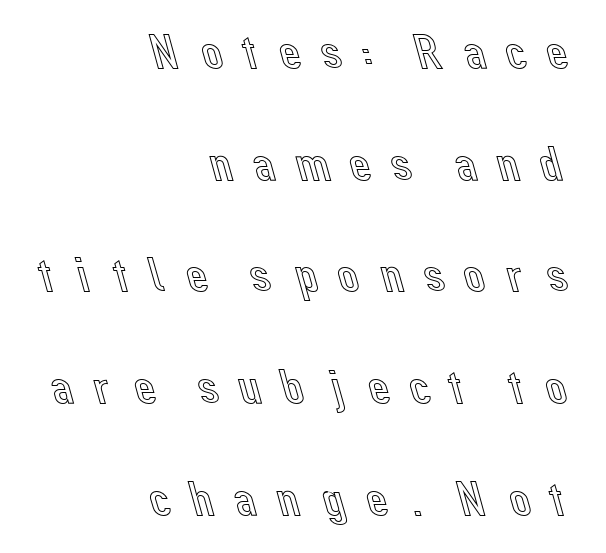
What's the leading like? Stretched, with rows far apart. A typesetter would call this proportional, since set widths differ per character. Does extra space separate the letters? Yes, quite a lot of it. Each line ends at the same right margin while the left side varies. Decoration check: the copy has no underline.
